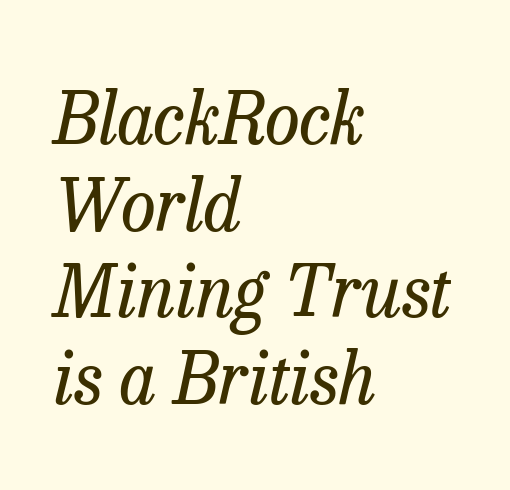
The image shows 71 px regular-weight serif type, italic (leaning right); set left-aligned, line spacing 1.22x, normal letter spacing, not underlined; low stroke contrast and a medium x-height.
